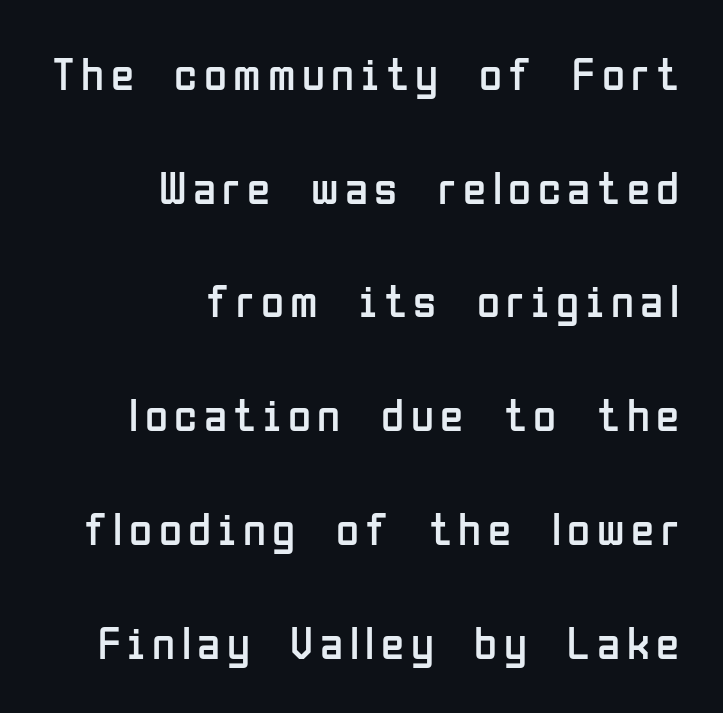
The image shows 47 px regular-weight, condensed sans-serif type, upright; set right-aligned, loose line spacing (2.42x), not underlined; low stroke contrast and a medium x-height.
